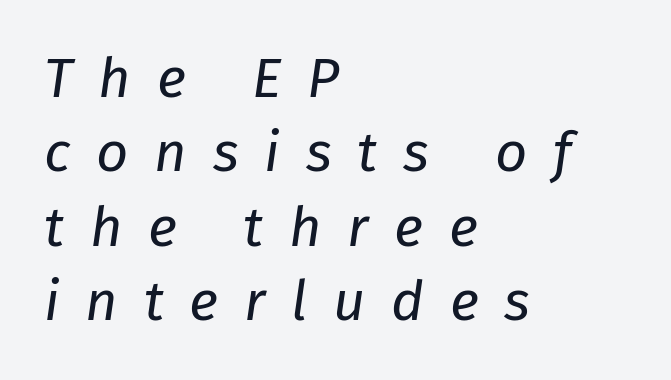
The image shows 56 px regular-weight type, italic (leaning right); set left-aligned, normal line spacing (1.33x), unusually wide letter spacing (+0.46 em), not underlined; low stroke contrast and a medium x-height.
